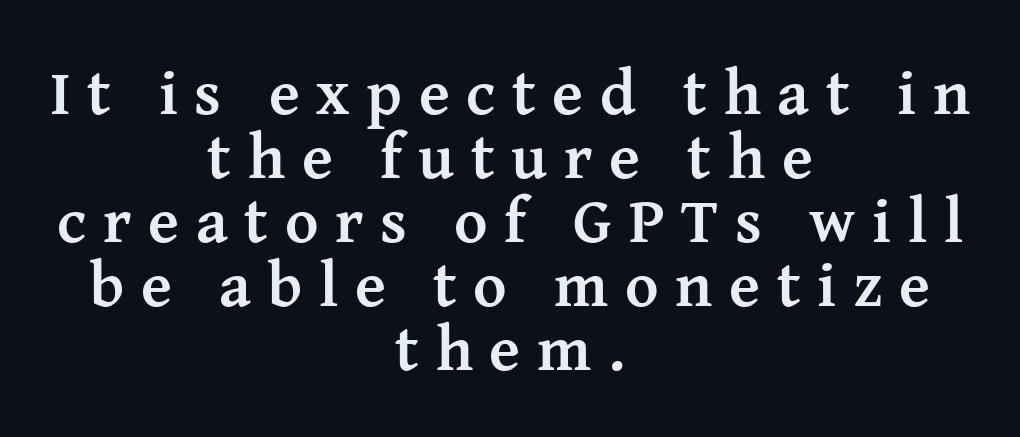
Unmarked baselines from the first word to the last. You could only call the tracking loose — the letters float apart. Each glyph is drawn with heavy, bold strokes. Honestly, the rows look squashed on top of each other.
